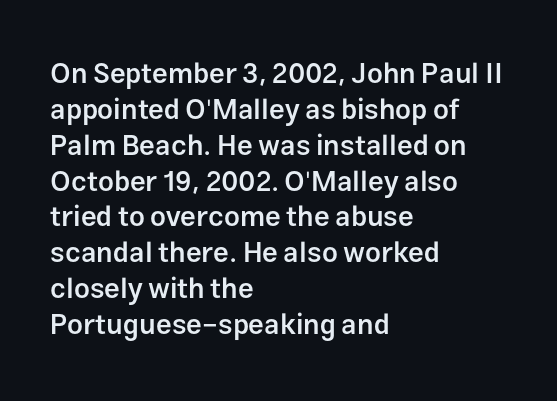
Observe the absence of serifs on each vertical stroke in this sample. The foot of each line stays bare and open. What weight is shown? A semibold, between regular and bold. Line spacing here is normal.
